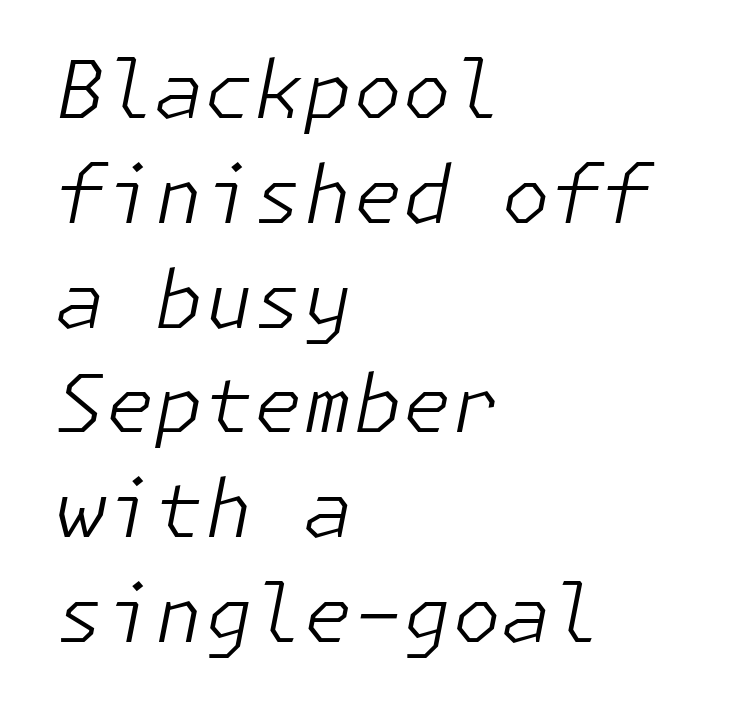
The image shows 80 px light type, italic (leaning right); set left-aligned, normal line spacing (1.31x), normal letter spacing, not underlined; low stroke contrast and a medium x-height.
